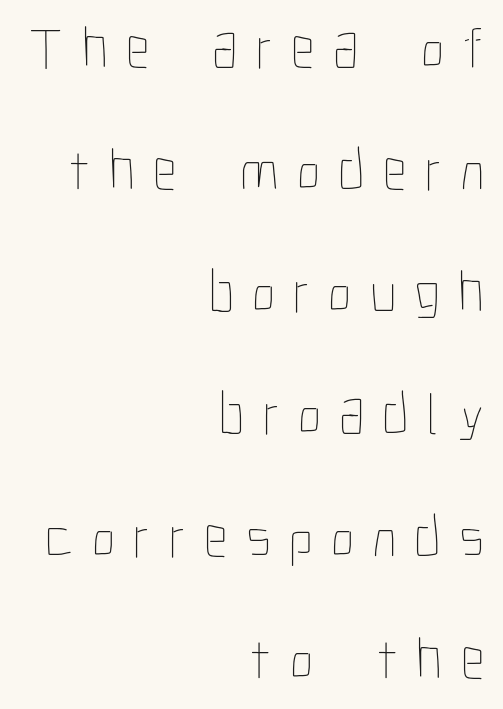
Someone cranked the tracking dial way up on this one. Horizontal alignment here is rightward, an uncommon choice for prose. No letter is thick-stroked: the sample isn't bold. Glance below the letters and you will spot only blank space. Baseline-to-baseline distance is far greater than the letter height. Varying glyph widths throughout — classic text-font behaviour.
